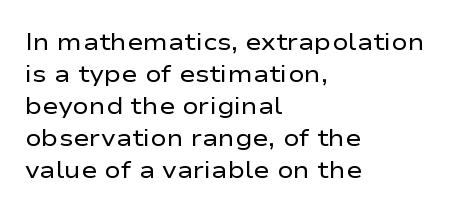
Q: Is the text bold? A: No.
Q: Is the text italic (slanted)? A: No, it is upright.
Q: Is the text underlined? A: No.
Q: How is the paragraph aligned? A: Left-aligned.
Q: Is the spacing between letters normal or unusually wide? A: Normal.
Q: Is the spacing between lines tight, normal or loose? A: Normal.
